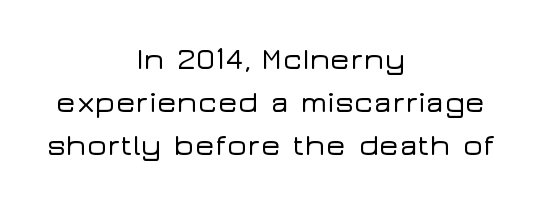
The image shows 30 px wide sans-serif type, upright; set centered, normal line spacing (1.43x), normal letter spacing, not underlined; low stroke contrast and a medium x-height.
